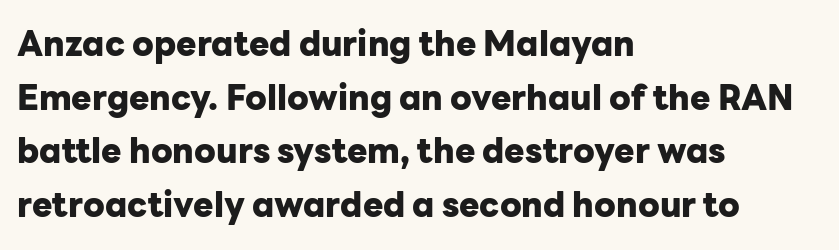
Stroke terminals: plain, sans-serif. A bare baseline throughout the passage. The letterforms sit shoulder to shoulder at normal distance. Look at the stroke-to-counter ratio: heavy, a bold. Which margin do the lines hug? The left one — the right edge is uneven. If you drew a line through each stem, it would be perfectly vertical.
